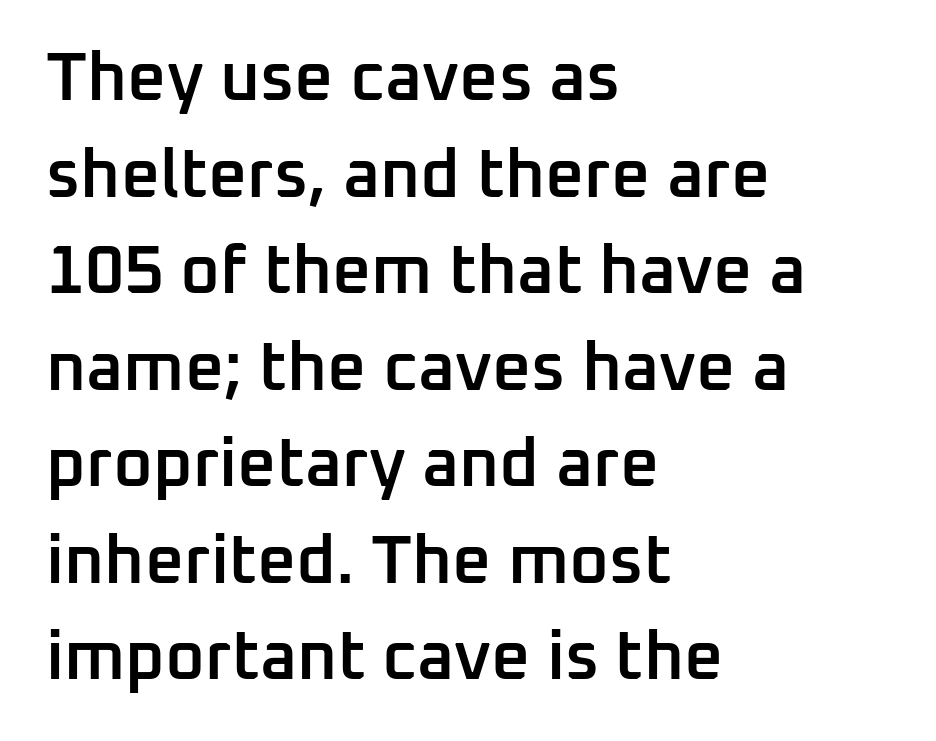
A typesetter would call this proportional, since set widths differ per character. Leading: standard. The type family on display is of the sans-serif kind. The characters look somewhat weighty, a semibold short of true bold. Horizontally, the lines are justified to the leading edge only.
